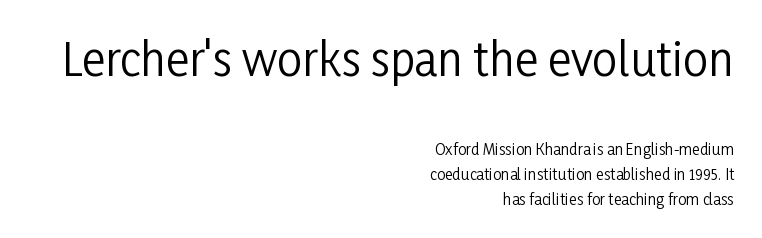
{"serif": "no", "italic": "no", "bold": "no", "weight": "regular", "width": "condensed", "stroke_contrast": "low", "x_height": "medium", "monospaced": "no", "underline": "no", "align": "right", "line_spacing": "normal", "line_spacing_ratio": 1.67, "letter_spacing": "normal", "letter_spacing_em": 0.0, "larger_block": "first", "size_ratio": 3.0, "glyph_px": 45}
